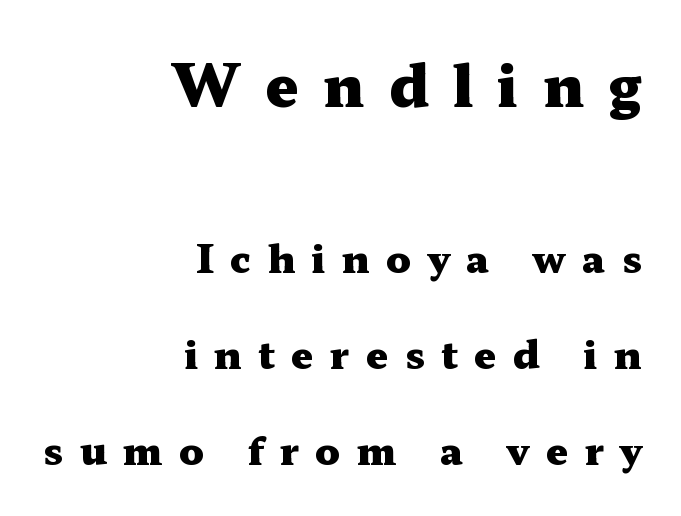
The image shows 58 px heavy, wide serif type, upright; set right-aligned, loose line spacing (2.45x), unusually wide letter spacing (+0.42 em), not underlined; the first (top) block is 1.49x larger; medium stroke contrast and a medium x-height.
